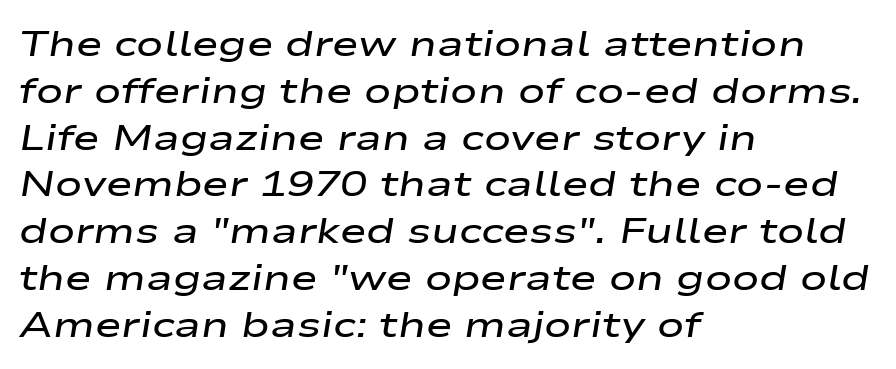
Q: Is the text bold? A: Semi-bold.
Q: Is the text italic (slanted)? A: Yes, it leans right by about 9 degrees.
Q: Is the text underlined? A: No.
Q: How is the paragraph aligned? A: Left-aligned.
Q: Is the spacing between letters normal or unusually wide? A: Normal.
Q: Is the spacing between lines tight, normal or loose? A: Normal.
Q: Width (condensed, normal, or wide)? A: Wide.
Q: Stroke contrast? A: Low.
Q: x-height? A: Medium.
Q: Monospaced? A: No.
